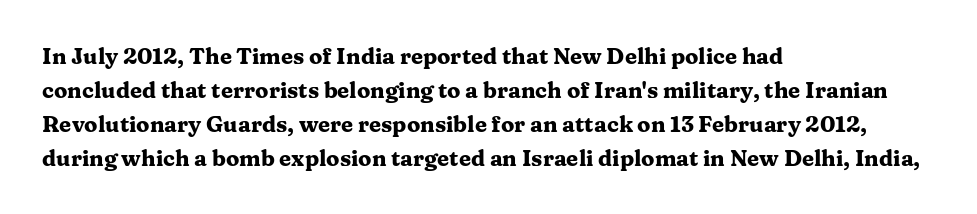
The lettering holds an erect, upright posture throughout. No word sits above an underline. Thick stems and heavy bowls — unmistakably bold. How are the letters spaced? Ordinarily, with no added tracking. Line beginnings align vertically; line endings do not.
